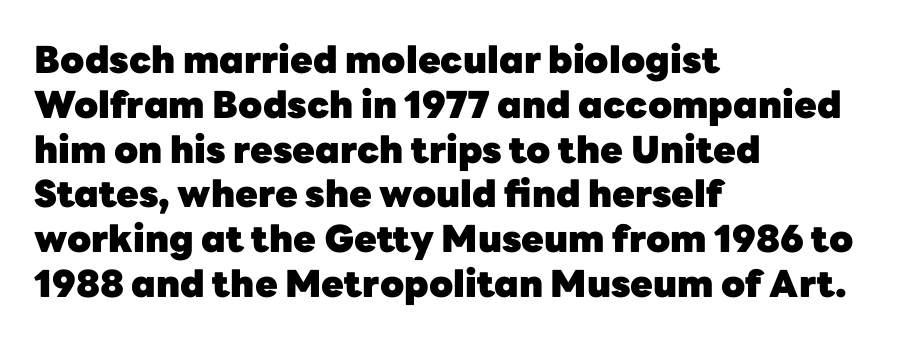
Q: Is the text bold? A: Yes.
Q: Is the text italic (slanted)? A: No, it is upright.
Q: Is the typeface a serif or a sans-serif typeface? A: Sans-serif.
Q: Is the text underlined? A: No.
Q: How is the paragraph aligned? A: Left-aligned.
Q: Is the spacing between letters normal or unusually wide? A: Normal.
Q: Width (condensed, normal, or wide)? A: Normal.
Q: Stroke contrast? A: Low.
Q: x-height? A: Medium.
Q: Monospaced? A: No.
